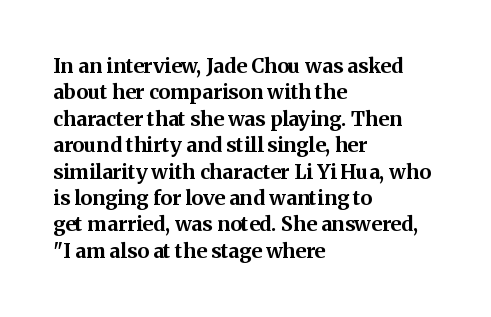
Q: Is the text bold? A: Yes.
Q: Is the text italic (slanted)? A: No, it is upright.
Q: Is the text underlined? A: No.
Q: How is the paragraph aligned? A: Left-aligned.
Q: Is the spacing between letters normal or unusually wide? A: Normal.
Q: Is the spacing between lines tight, normal or loose? A: Normal.
